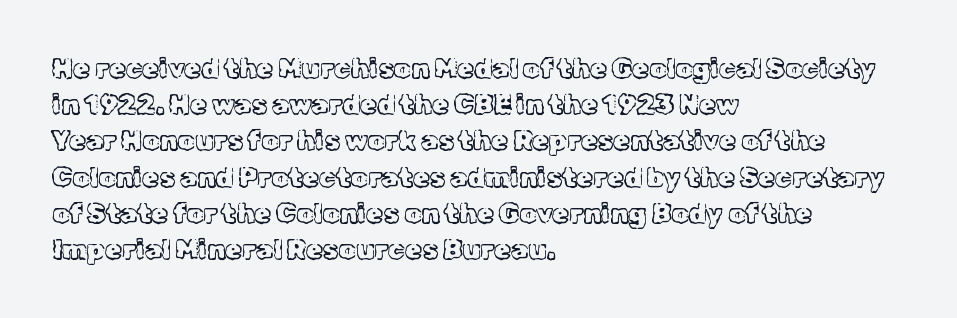
The strokes carry an ordinary text weight at most. Teacher's note: observe the even left margin — that is flush-left alignment. The lines sit at an ordinary, default distance from one another. Does extra space separate the letters? No, they use regular spacing. Posture: vertical. The specimen omits any rule beneath the text block's lines.
